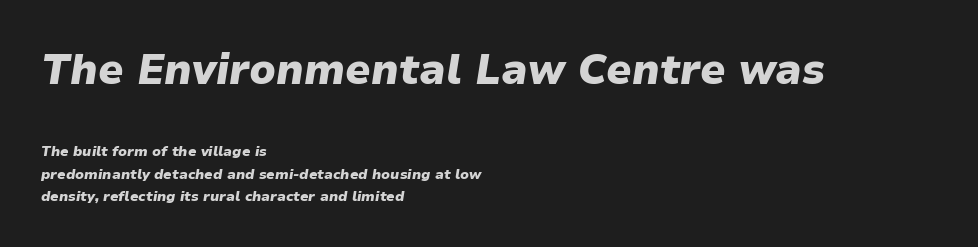
Q: Is the text bold? A: Yes.
Q: Is the text italic (slanted)? A: Yes, it leans right by about 9 degrees.
Q: Is the text underlined? A: No.
Q: How is the paragraph aligned? A: Left-aligned.
Q: Is the spacing between letters normal or unusually wide? A: Normal.
Q: Is the spacing between lines tight, normal or loose? A: Normal.
Q: Which block of text is set in a larger size, the first (top) or the second (bottom)? A: The first (top) one.
Q: Width (condensed, normal, or wide)? A: Normal.
Q: Stroke contrast? A: Low.
Q: x-height? A: Medium.
Q: Monospaced? A: No.
